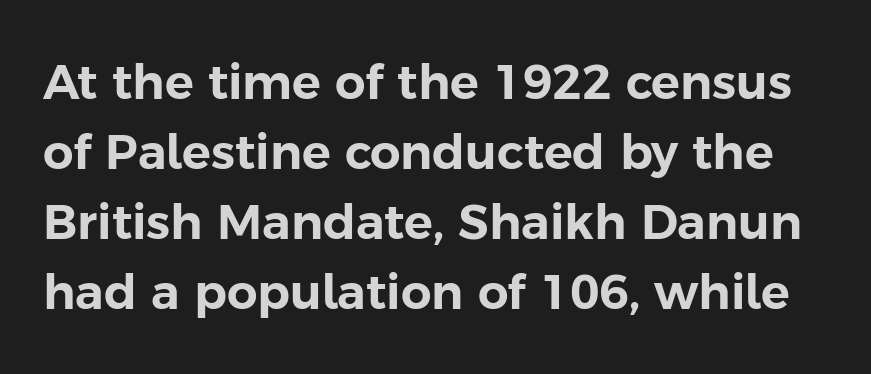
{"serif": "no", "italic": "no", "width": "normal", "stroke_contrast": "low", "x_height": "medium", "monospaced": "no", "underline": "no", "line_spacing": "normal", "line_spacing_ratio": 1.46, "letter_spacing": "normal", "letter_spacing_em": 0.0, "glyph_px": 48}
